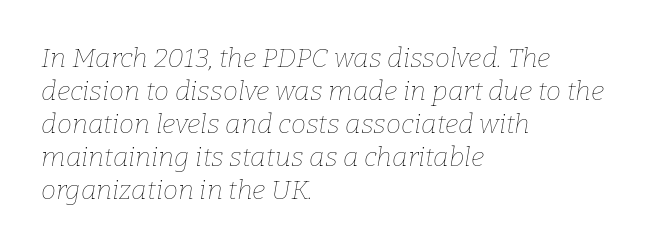
{"italic": "yes", "lean": "right", "slant_degrees": 9, "bold": "no", "underline": "no", "align": "left", "line_spacing_ratio": 1.22, "letter_spacing": "normal", "letter_spacing_em": 0.0, "glyph_px": 27}
